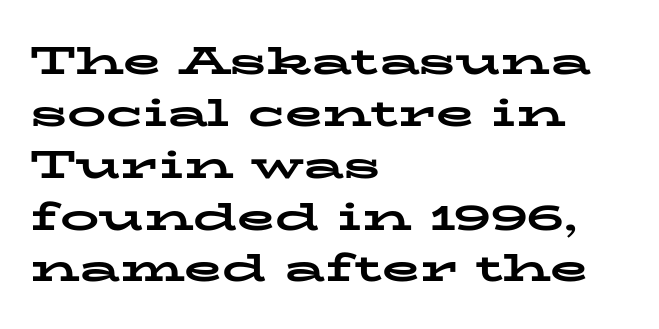
The image shows 39 px bold, wide serif type, upright; set left-aligned, normal line spacing (1.33x), normal letter spacing, not underlined; low stroke contrast and a medium x-height.
